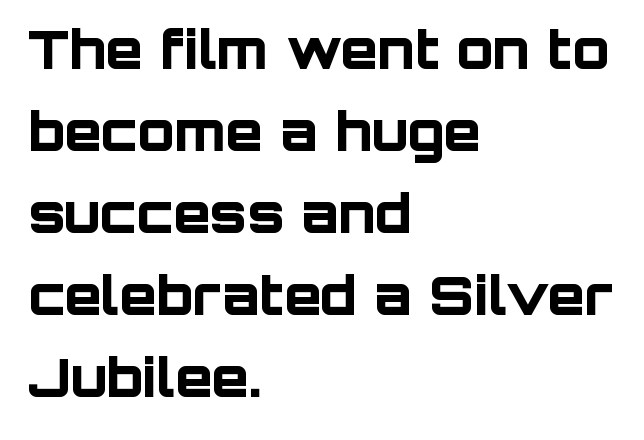
{"serif": "no", "italic": "no", "bold": "yes", "weight": "bold", "width": "normal", "stroke_contrast": "low", "x_height": "large", "monospaced": "no", "underline": "no", "align": "left", "line_spacing": "normal", "line_spacing_ratio": 1.52, "letter_spacing": "normal", "letter_spacing_em": 0.0, "glyph_px": 54}
